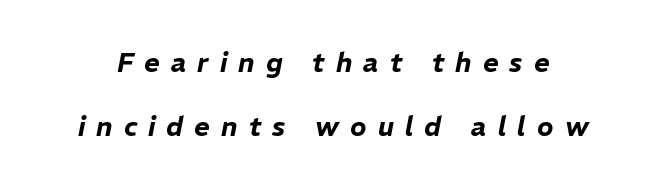
{"italic": "yes", "lean": "right", "slant_degrees": 11, "underline": "no", "line_spacing": "loose", "line_spacing_ratio": 2.38, "letter_spacing": "wide", "letter_spacing_em": 0.41, "glyph_px": 27}
